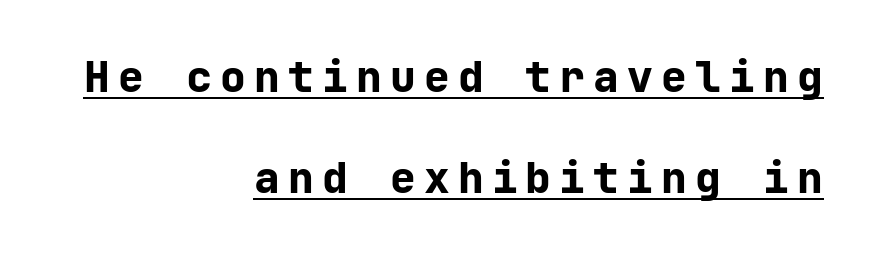
A typesetter would call this leading open, well beyond the default. Heft: maximum for text — a bold. The paragraph shown leans on its right margin. Grotesque or geometric, the face here clearly has no serifs. If you drew a line through each stem, it would be perfectly vertical.
